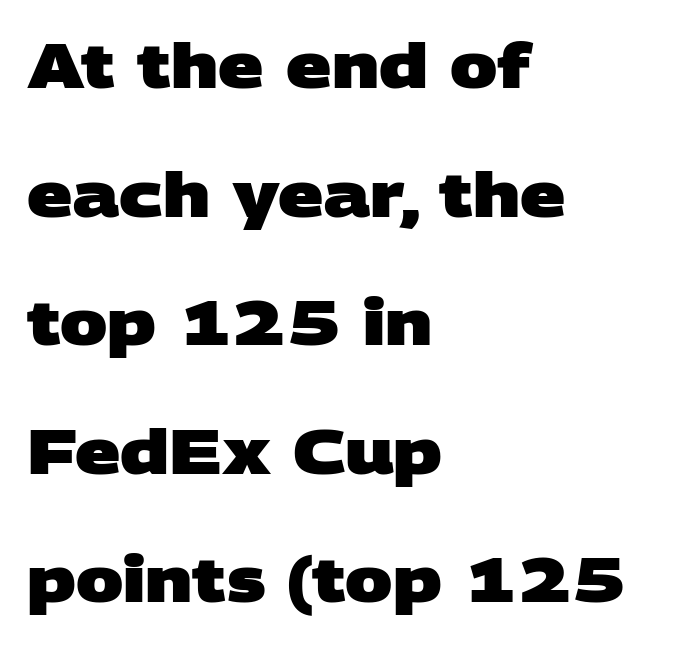
Q: Is the text bold? A: Yes.
Q: Is the typeface a serif or a sans-serif typeface? A: Sans-serif.
Q: Is the text underlined? A: No.
Q: How is the paragraph aligned? A: Left-aligned.
Q: Is the spacing between letters normal or unusually wide? A: Normal.
Q: Is the spacing between lines tight, normal or loose? A: Loose.
Q: Width (condensed, normal, or wide)? A: Wide.
Q: Stroke contrast? A: Low.
Q: x-height? A: Large.
Q: Monospaced? A: No.
